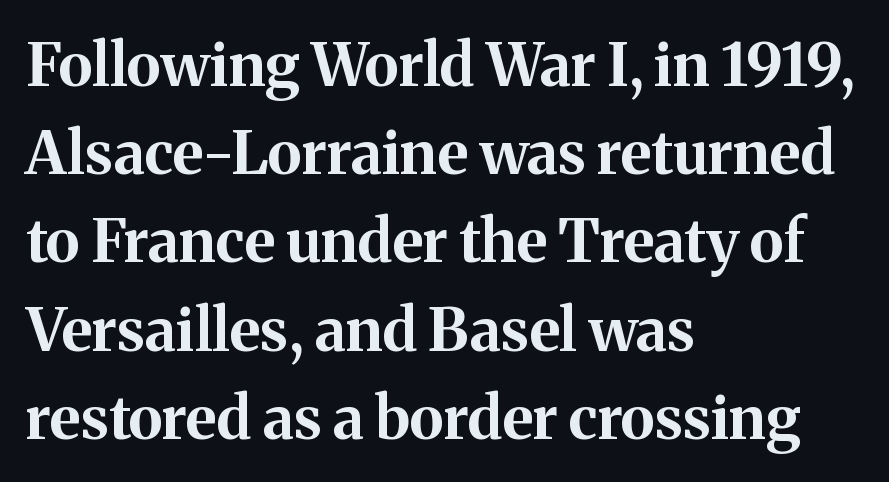
Q: Is the text bold? A: Yes.
Q: Is the text italic (slanted)? A: No, it is upright.
Q: Is the typeface a serif or a sans-serif typeface? A: Serif.
Q: Is the text underlined? A: No.
Q: How is the paragraph aligned? A: Left-aligned.
Q: Is the spacing between letters normal or unusually wide? A: Normal.
Q: Is the spacing between lines tight, normal or loose? A: Normal.
Q: Width (condensed, normal, or wide)? A: Normal.
Q: Stroke contrast? A: Medium.
Q: x-height? A: Medium.
Q: Monospaced? A: No.
